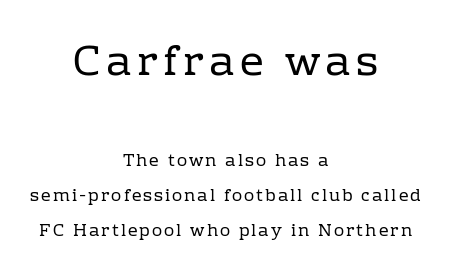
The image shows 42 px regular-weight serif type, upright; set centered, loose line spacing (2.04x), not underlined; the first (top) block is 2.47x larger; low stroke contrast and a medium x-height.
